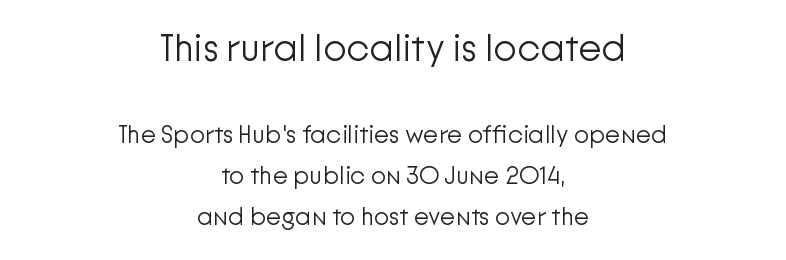
Caption: upper text group enlarged, lower text group reduced. Reading down the block, each line starts at a different indent, mirrored at its end. Weight: not bold — regular or lighter. The lines sit at an ordinary, default distance from one another. Any mark beneath the type? The region is blank.
